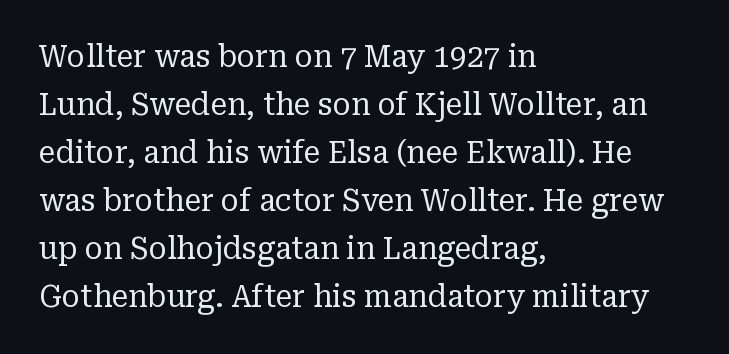
The image shows 30 px regular-weight serif type, upright; set left-aligned, normal line spacing (1.6x), normal letter spacing, not underlined; low stroke contrast and a medium x-height.
